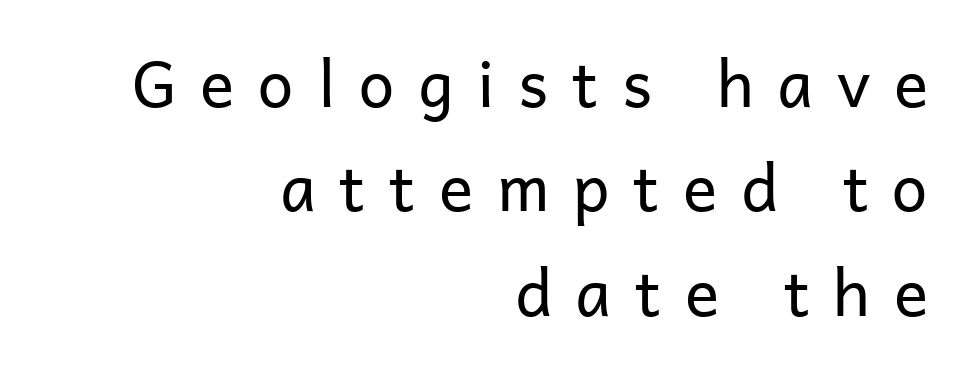
Observe the absence of serifs on each vertical stroke in this sample. The letters stand straight up with perfectly vertical stems. Weight: not bold — regular or lighter. Note the varied advance widths — an 'i' is clearly narrower than an 'm'.
